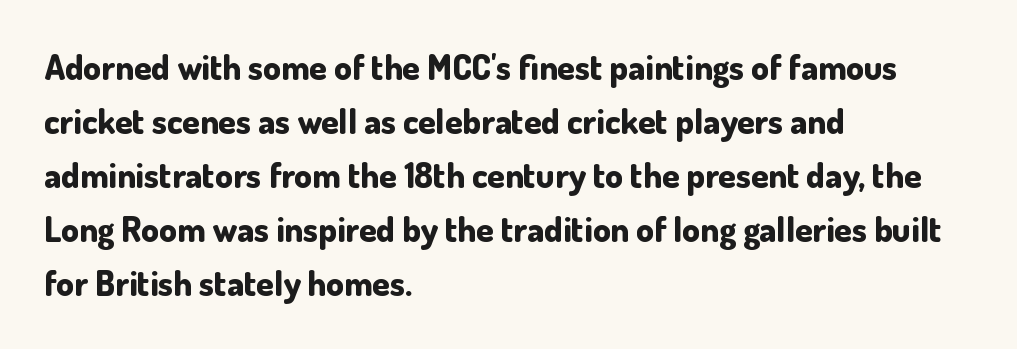
Q: Is the text bold? A: Yes.
Q: Is the text italic (slanted)? A: No, it is upright.
Q: Is the typeface a serif or a sans-serif typeface? A: Sans-serif.
Q: Is the text underlined? A: No.
Q: How is the paragraph aligned? A: Left-aligned.
Q: Is the spacing between letters normal or unusually wide? A: Normal.
Q: Is the spacing between lines tight, normal or loose? A: Normal.
Q: Width (condensed, normal, or wide)? A: Normal.
Q: Stroke contrast? A: Low.
Q: x-height? A: Small.
Q: Monospaced? A: No.
